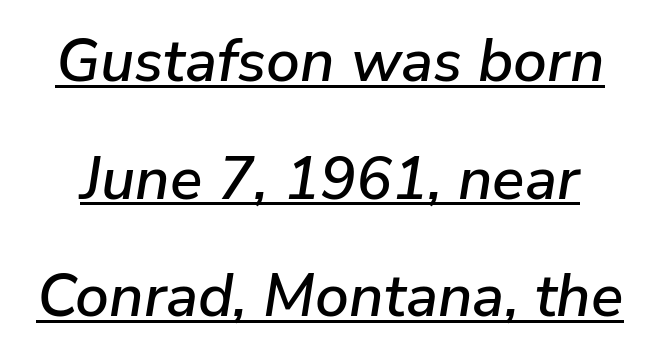
Each letter keeps its own natural width here, so spacing adapts to shape. Vertically, the passage feels expansive, rows floating well apart. Every character sits at an angle, as italics do. Does extra space separate the letters? No, they use regular spacing. Like a heading marked for emphasis, these lines bear an underscore.
